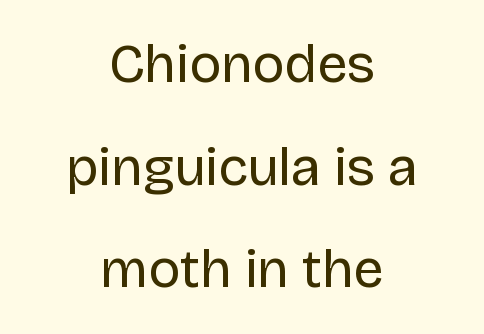
Descenders are the only things crossing below the line. Widely set lines give the paragraph a tall, airy silhouette. Centered paragraph, ragged on both sides. The passage shown is typed in a proportional face where columns would drift. Stroke mass is kept to a normal reading level or below. Check where the strokes stop: nothing finishes them off — pure sans.
